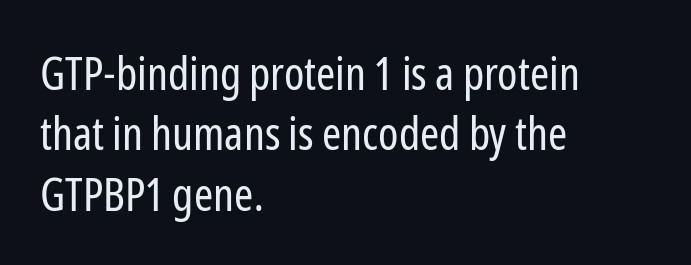
This rendering leaves character spacing at its baseline value. Whoever set this chose a conventional vertical rhythm. The ragged edge is on the right, which tells us the setting is flush left. You could not count columns in this text — the font is proportionally spaced.
